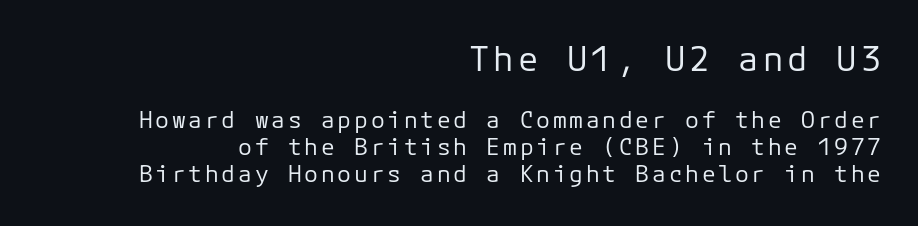
Q: Is the text bold? A: No.
Q: Is the text italic (slanted)? A: No, it is upright.
Q: Is the typeface a serif or a sans-serif typeface? A: Sans-serif.
Q: Is the text underlined? A: No.
Q: How is the paragraph aligned? A: Right-aligned.
Q: Which block of text is set in a larger size, the first (top) or the second (bottom)? A: The first (top) one.
Q: Width (condensed, normal, or wide)? A: Normal.
Q: Stroke contrast? A: Low.
Q: x-height? A: Medium.
